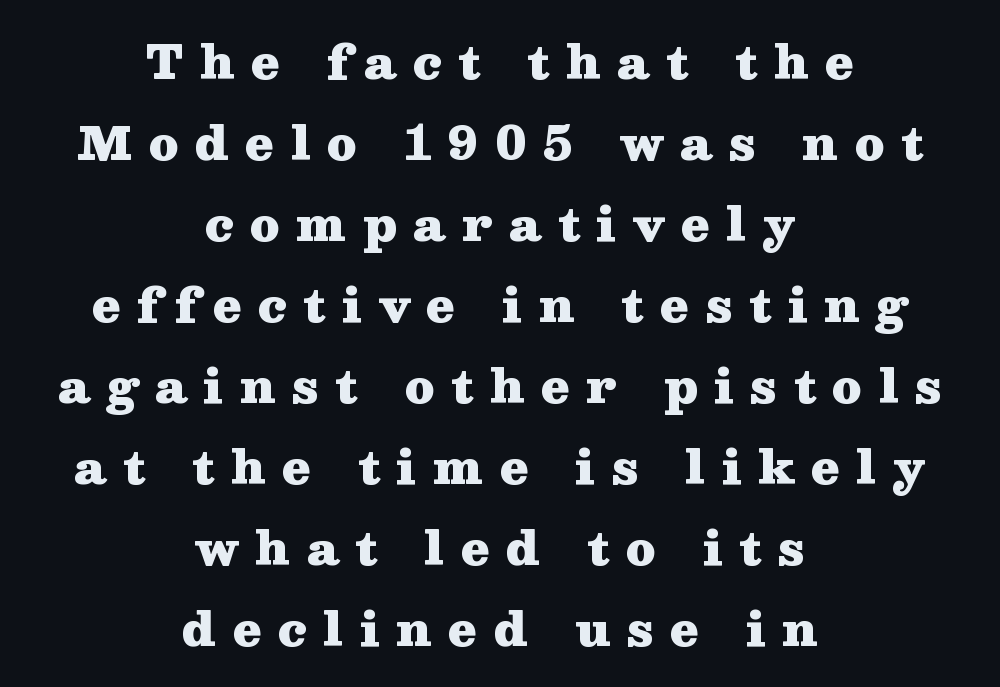
Q: Is the text bold? A: Yes.
Q: Is the text italic (slanted)? A: No, it is upright.
Q: Is the typeface a serif or a sans-serif typeface? A: Serif.
Q: Is the text underlined? A: No.
Q: How is the paragraph aligned? A: Centered.
Q: Is the spacing between letters normal or unusually wide? A: Unusually wide.
Q: Width (condensed, normal, or wide)? A: Wide.
Q: Stroke contrast? A: Medium.
Q: x-height? A: Medium.
Q: Monospaced? A: No.
